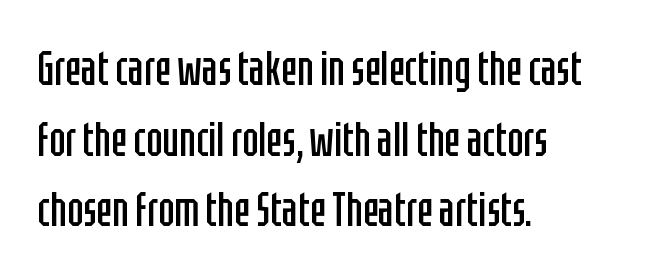
The typography opts for an upright posture over an oblique one. The type is set solid horizontally, with unmodified tracking. Typeset ragged right — the left edge is the straight one. Nothing sits at the stroke ends, so this counts as sans-serif. No letter is thick-stroked: the sample isn't bold. The face used here is proportionally spaced, like ordinary book or web type.
